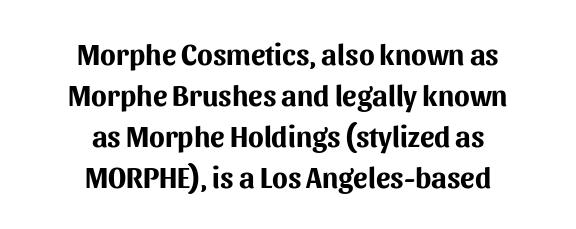
Every row of glyphs is offset so its center matches the block's center. Rule under the text: the space is simply empty. The passage shown is typeset with a sans-serif family. Stroke thickness is high; the sample reads as a true bold.
